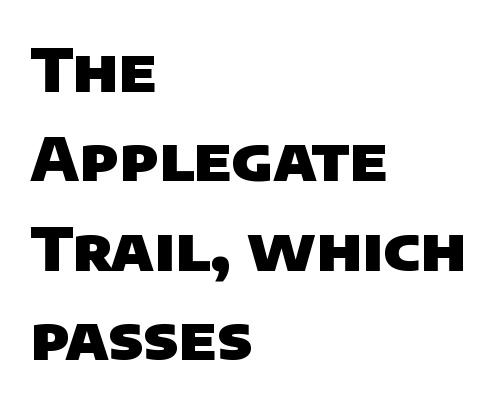
The image shows 60 px heavy sans-serif type; set left-aligned, normal line spacing (1.49x), normal letter spacing, not underlined; low stroke contrast and a large x-height.
